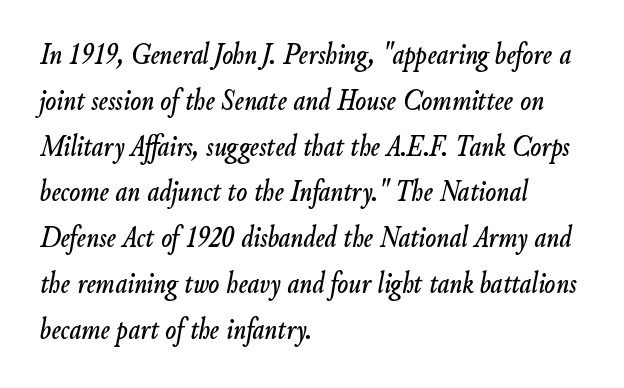
The image shows 32 px condensed type, italic (leaning right); set left-aligned, normal line spacing (1.43x), normal letter spacing, not underlined; low stroke contrast and a small x-height.
